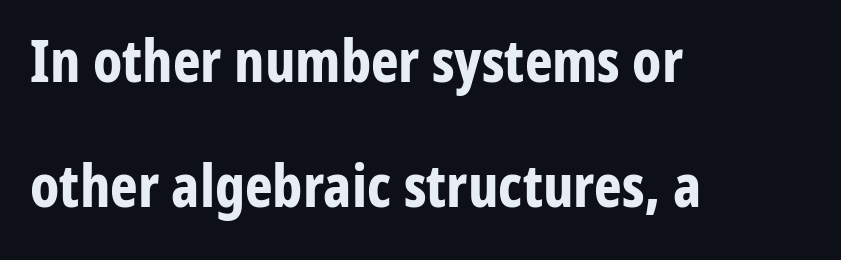
{"serif": "no", "italic": "no", "bold": "yes", "weight": "bold", "width": "condensed", "stroke_contrast": "low", "x_height": "medium", "monospaced": "no", "underline": "no", "align": "left", "line_spacing": "loose", "line_spacing_ratio": 2.12, "letter_spacing": "normal", "letter_spacing_em": 0.0, "glyph_px": 59}
